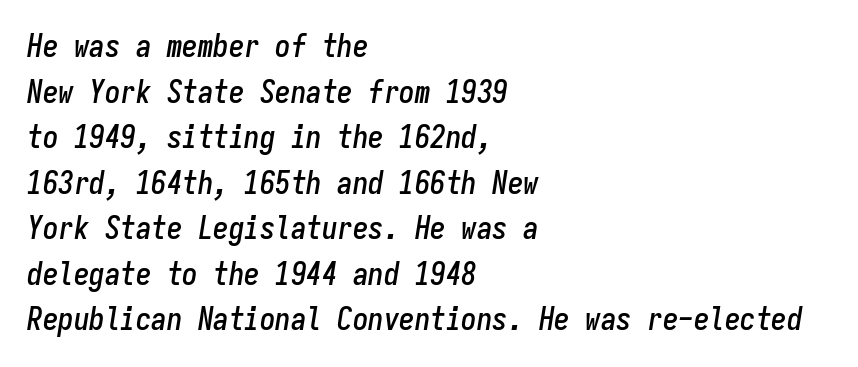
Q: Is the text italic (slanted)? A: Yes, it leans right by about 9 degrees.
Q: Is the text underlined? A: No.
Q: How is the paragraph aligned? A: Left-aligned.
Q: Is the spacing between letters normal or unusually wide? A: Normal.
Q: Is the spacing between lines tight, normal or loose? A: Normal.
Q: Width (condensed, normal, or wide)? A: Condensed.
Q: Stroke contrast? A: Low.
Q: x-height? A: Medium.
Q: Monospaced? A: Yes.
